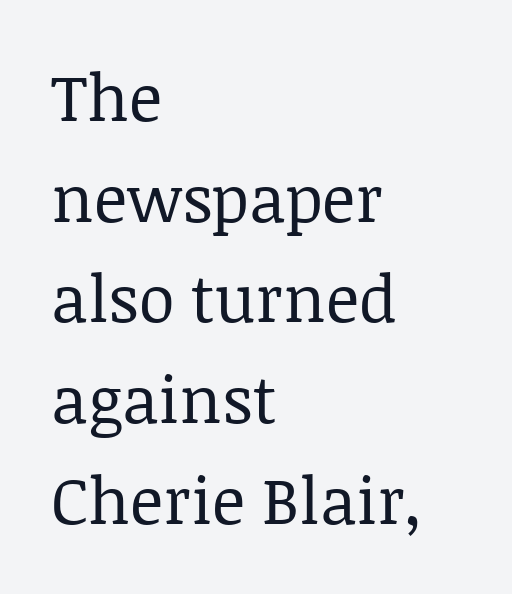
The image shows 65 px regular-weight serif type, upright; set left-aligned, normal line spacing (1.55x), normal letter spacing, not underlined; low stroke contrast and a large x-height.
